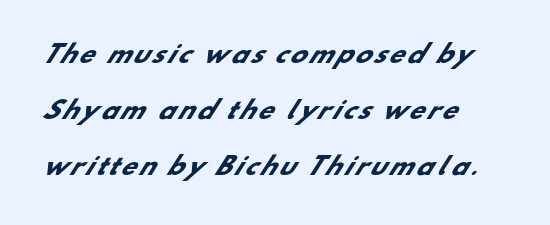
The image shows 24 px bold type; set left-aligned, loose line spacing (2.33x), not underlined.
